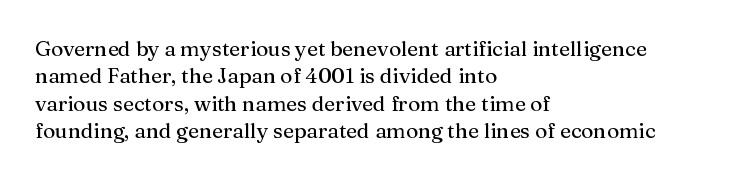
Q: Is the text italic (slanted)? A: No, it is upright.
Q: Is the text underlined? A: No.
Q: How is the paragraph aligned? A: Left-aligned.
Q: Is the spacing between letters normal or unusually wide? A: Normal.
Q: Is the spacing between lines tight, normal or loose? A: Normal.
